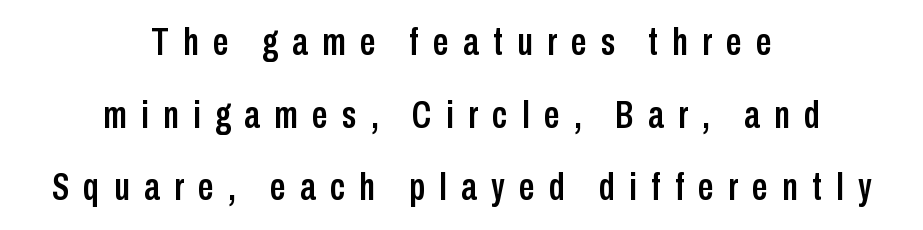
The image shows 39 px condensed sans-serif type, upright; set centered, line spacing 1.86x, unusually wide letter spacing (+0.37 em), not underlined; low stroke contrast and a medium x-height.
